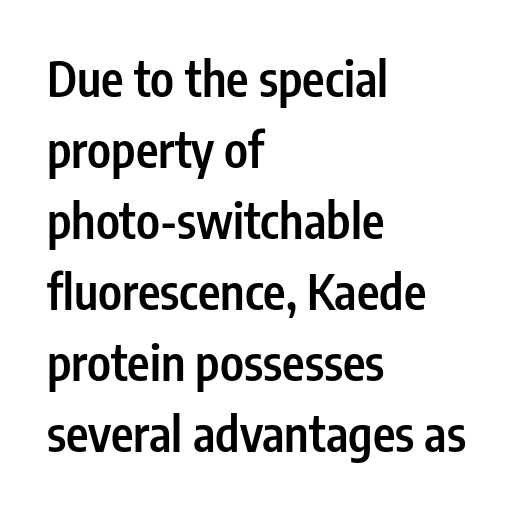
Q: Is the text bold? A: Semi-bold.
Q: Is the text italic (slanted)? A: No, it is upright.
Q: Is the typeface a serif or a sans-serif typeface? A: Sans-serif.
Q: Is the text underlined? A: No.
Q: How is the paragraph aligned? A: Left-aligned.
Q: Is the spacing between letters normal or unusually wide? A: Normal.
Q: Is the spacing between lines tight, normal or loose? A: Normal.
Q: Width (condensed, normal, or wide)? A: Condensed.
Q: Stroke contrast? A: Low.
Q: x-height? A: Medium.
Q: Monospaced? A: No.
